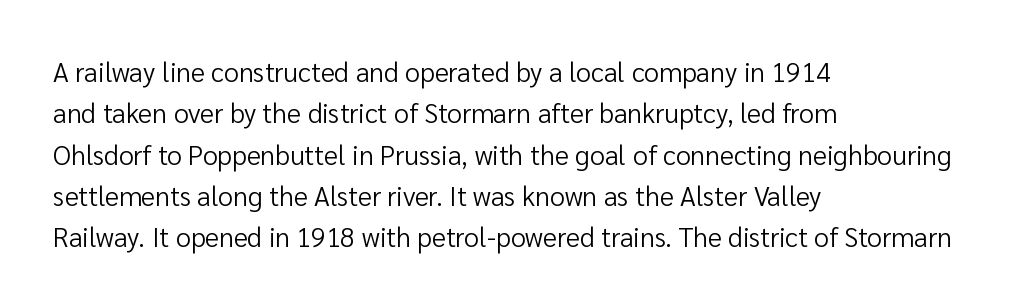
Q: Is the text bold? A: No.
Q: Is the text italic (slanted)? A: No, it is upright.
Q: Is the text underlined? A: No.
Q: How is the paragraph aligned? A: Left-aligned.
Q: Is the spacing between letters normal or unusually wide? A: Normal.
Q: Is the spacing between lines tight, normal or loose? A: Normal.
